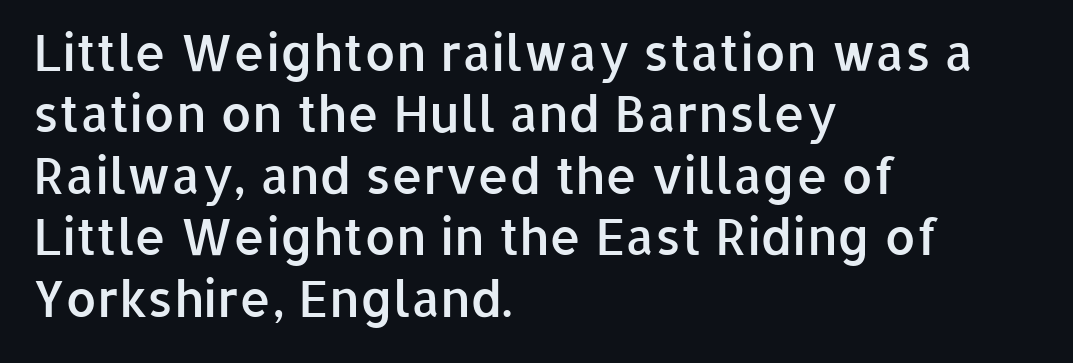
{"serif": "no", "italic": "no", "bold": "semi", "weight": "semibold", "width": "normal", "stroke_contrast": "low", "x_height": "medium", "monospaced": "no", "underline": "no", "align": "left", "line_spacing_ratio": 1.23, "letter_spacing": "normal", "letter_spacing_em": 0.0, "glyph_px": 50}
